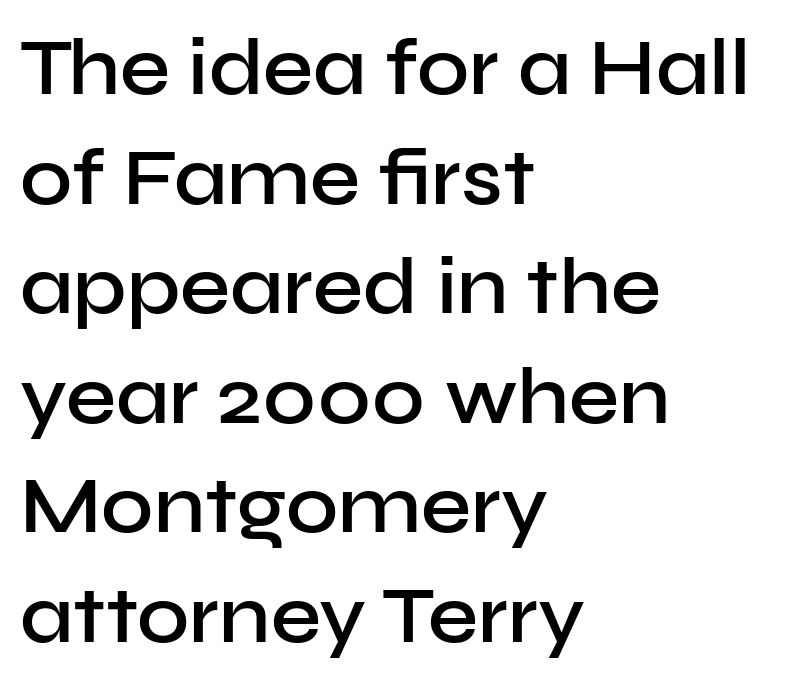
{"serif": "no", "italic": "no", "bold": "semi", "weight": "semibold", "width": "normal", "stroke_contrast": "low", "x_height": "medium", "monospaced": "no", "underline": "no", "align": "left", "line_spacing": "normal", "line_spacing_ratio": 1.37, "letter_spacing": "normal", "letter_spacing_em": 0.0, "glyph_px": 80}
